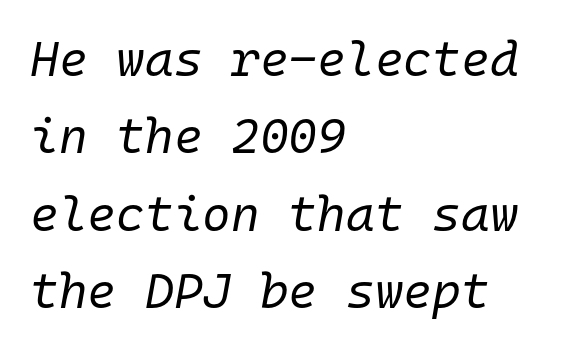
Q: Is the text bold? A: No.
Q: Is the text italic (slanted)? A: Yes, it leans right by about 10 degrees.
Q: Is the text underlined? A: No.
Q: How is the paragraph aligned? A: Left-aligned.
Q: Is the spacing between letters normal or unusually wide? A: Normal.
Q: Is the spacing between lines tight, normal or loose? A: Normal.
Q: Width (condensed, normal, or wide)? A: Normal.
Q: Stroke contrast? A: Low.
Q: x-height? A: Medium.
Q: Monospaced? A: Yes.
